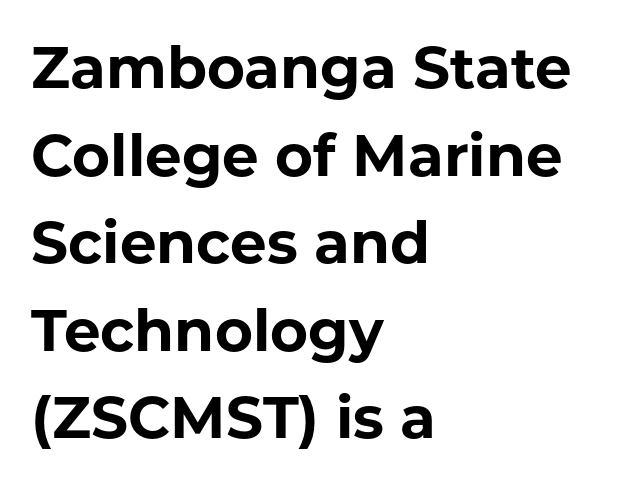
Vertical spacing — default. These lines are rendered in a variable-pitch font. Horizontal alignment here is leftward, the default for most running prose. The specimen omits any rule beneath the text block's lines. Pretty heavy lettering here — definitely bold.
